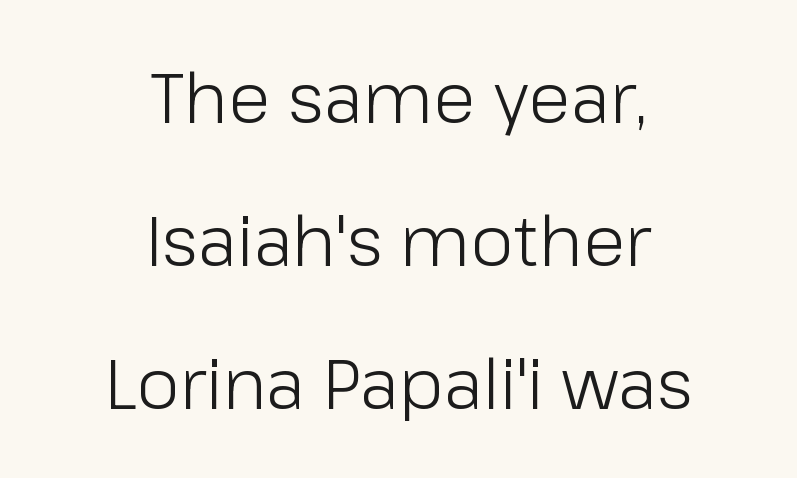
Q: Is the text bold? A: No.
Q: Is the text italic (slanted)? A: No, it is upright.
Q: Is the typeface a serif or a sans-serif typeface? A: Sans-serif.
Q: Is the text underlined? A: No.
Q: How is the paragraph aligned? A: Centered.
Q: Is the spacing between letters normal or unusually wide? A: Normal.
Q: Is the spacing between lines tight, normal or loose? A: Loose.
Q: Width (condensed, normal, or wide)? A: Normal.
Q: Stroke contrast? A: Low.
Q: x-height? A: Medium.
Q: Monospaced? A: No.
